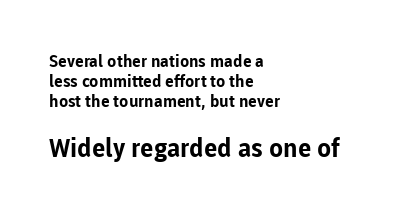
{"italic": "no", "bold": "yes", "underline": "no", "align": "left", "line_spacing_ratio": 1.17, "letter_spacing": "normal", "letter_spacing_em": 0.0, "larger_block": "second", "size_ratio": 1.53, "glyph_px": 26}
